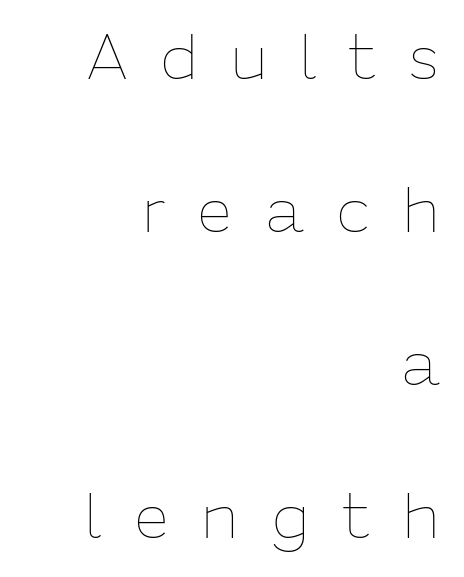
{"italic": "no", "bold": "no", "weight": "thin", "width": "normal", "stroke_contrast": "low", "x_height": "medium", "monospaced": "no", "underline": "no", "align": "right", "line_spacing": "loose", "line_spacing_ratio": 2.39, "letter_spacing": "wide", "letter_spacing_em": 0.5, "glyph_px": 64}
